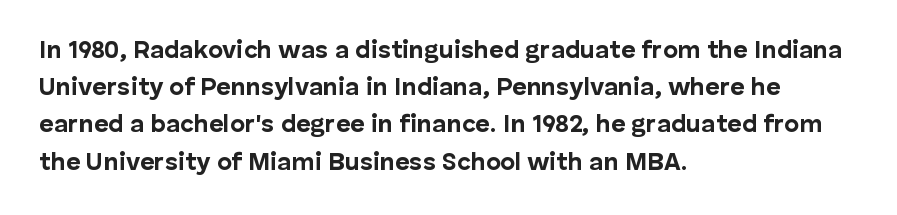
{"italic": "no", "bold": "yes", "underline": "no", "align": "left", "line_spacing": "normal", "line_spacing_ratio": 1.49, "letter_spacing": "normal", "letter_spacing_em": 0.0, "glyph_px": 25}
